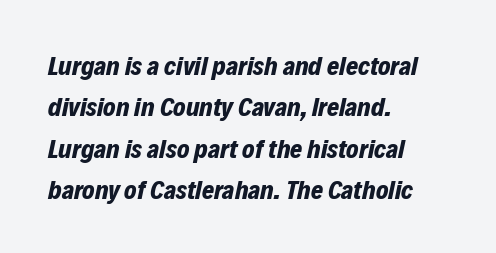
The image shows 26 px bold type, italic (leaning right); set left-aligned, normal line spacing (1.59x), normal letter spacing, not underlined.
